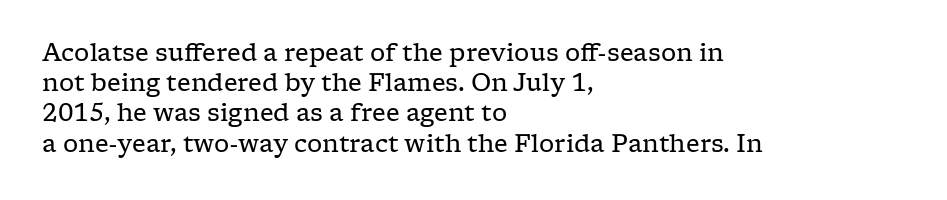
The weight would be labelled regular, book, light, or lighter still. Every stem runs plumb, perpendicular to the baseline. Descender tails drop into unmarked territory. One glance says typical: line gaps are just what's usual.
